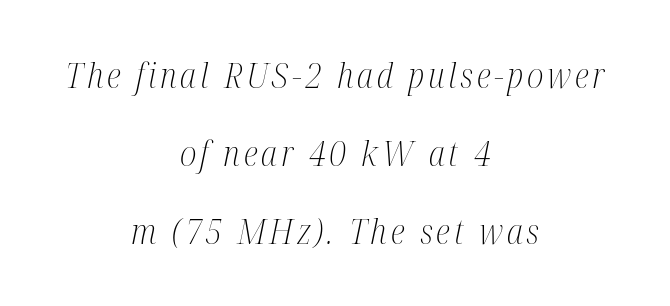
The image shows 34 px light, condensed serif type, italic (leaning right); set centered, loose line spacing (2.3x), not underlined; medium stroke contrast and a medium x-height.
